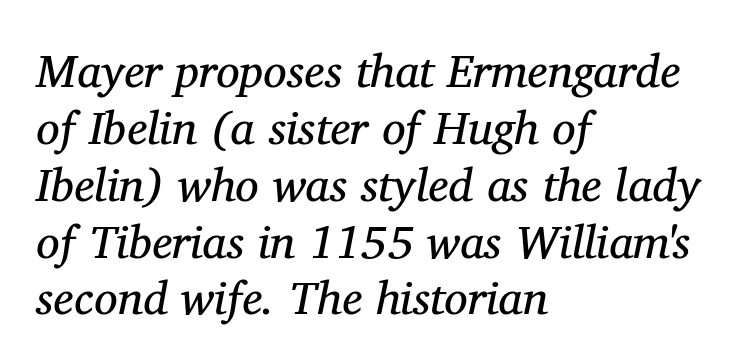
Q: Is the text bold? A: No.
Q: Is the text italic (slanted)? A: Yes, it leans right by about 11 degrees.
Q: Is the typeface a serif or a sans-serif typeface? A: Serif.
Q: Is the text underlined? A: No.
Q: How is the paragraph aligned? A: Left-aligned.
Q: Is the spacing between letters normal or unusually wide? A: Normal.
Q: Width (condensed, normal, or wide)? A: Normal.
Q: Stroke contrast? A: Medium.
Q: x-height? A: Medium.
Q: Monospaced? A: No.
